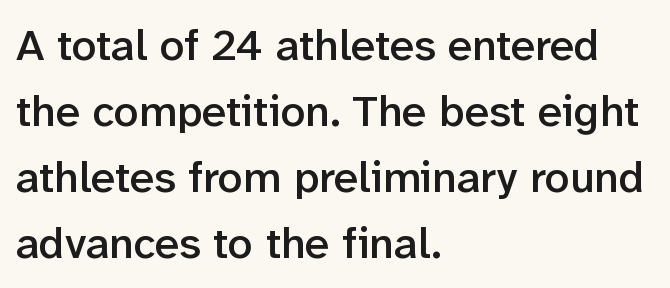
{"serif": "no", "italic": "no", "bold": "semi", "weight": "semibold", "width": "normal", "stroke_contrast": "low", "x_height": "medium", "monospaced": "no", "underline": "no", "align": "left", "line_spacing": "normal", "line_spacing_ratio": 1.5, "letter_spacing": "normal", "letter_spacing_em": 0.0, "glyph_px": 44}
